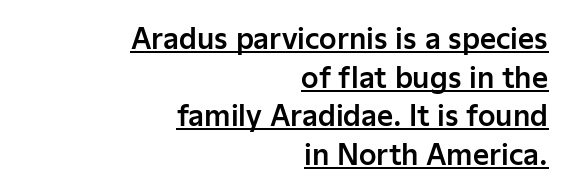
Q: Is the text italic (slanted)? A: No, it is upright.
Q: Is the typeface a serif or a sans-serif typeface? A: Sans-serif.
Q: Is the text underlined? A: Yes.
Q: How is the paragraph aligned? A: Right-aligned.
Q: Is the spacing between letters normal or unusually wide? A: Normal.
Q: Is the spacing between lines tight, normal or loose? A: Normal.
Q: Width (condensed, normal, or wide)? A: Normal.
Q: Stroke contrast? A: Low.
Q: x-height? A: Medium.
Q: Monospaced? A: No.
